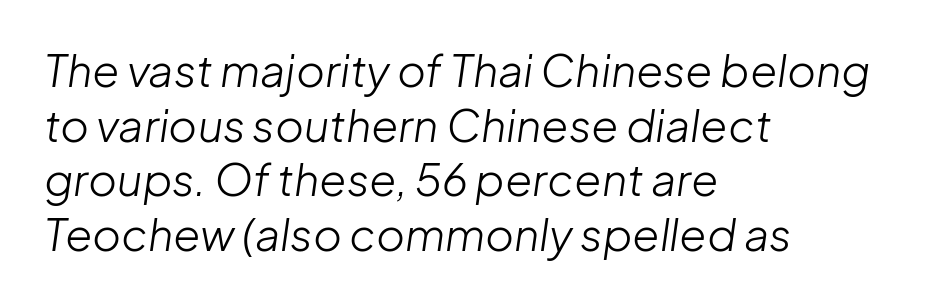
The axis of the letterforms is tilted away from vertical. Note the varied advance widths — an 'i' is clearly narrower than an 'm'. The paragraph shown leans on its left margin. Tracking here is standard; glyphs follow each other at the usual distance. Only glyphs here, with clear space below each row.
